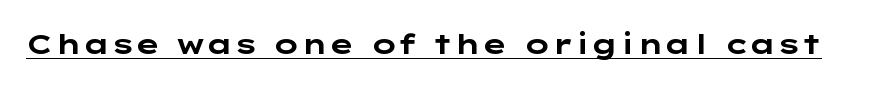
Q: Is the text bold? A: Yes.
Q: Is the text italic (slanted)? A: No, it is upright.
Q: Is the typeface a serif or a sans-serif typeface? A: Sans-serif.
Q: Is the text underlined? A: Yes.
Q: Is the spacing between letters normal or unusually wide? A: Normal.
Q: Width (condensed, normal, or wide)? A: Wide.
Q: Stroke contrast? A: Low.
Q: x-height? A: Medium.
